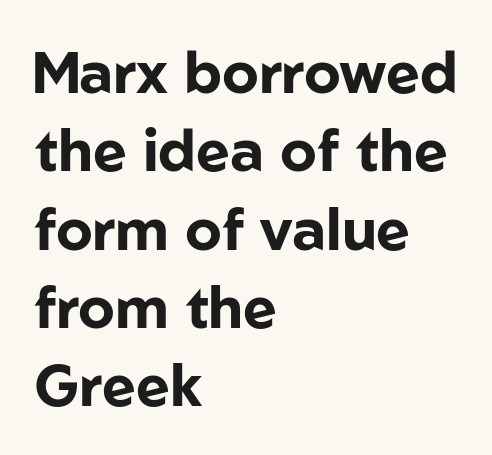
{"serif": "no", "italic": "no", "bold": "yes", "weight": "bold", "width": "normal", "stroke_contrast": "low", "x_height": "medium", "monospaced": "no", "underline": "no", "align": "left", "line_spacing": "normal", "line_spacing_ratio": 1.35, "letter_spacing": "normal", "letter_spacing_em": 0.0, "glyph_px": 58}
